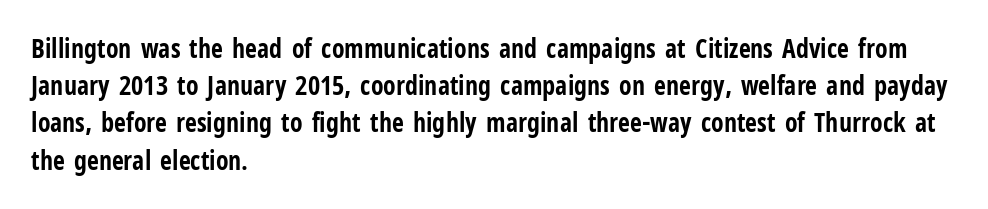
{"italic": "no", "bold": "yes", "underline": "no", "align": "left", "line_spacing": "normal", "line_spacing_ratio": 1.43, "letter_spacing": "normal", "letter_spacing_em": 0.0, "glyph_px": 26}
